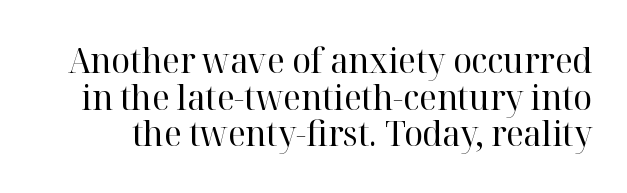
The image shows 35 px regular-weight serif type, upright; set tight line spacing (1.05x), normal letter spacing, not underlined; high stroke contrast and a medium x-height.
